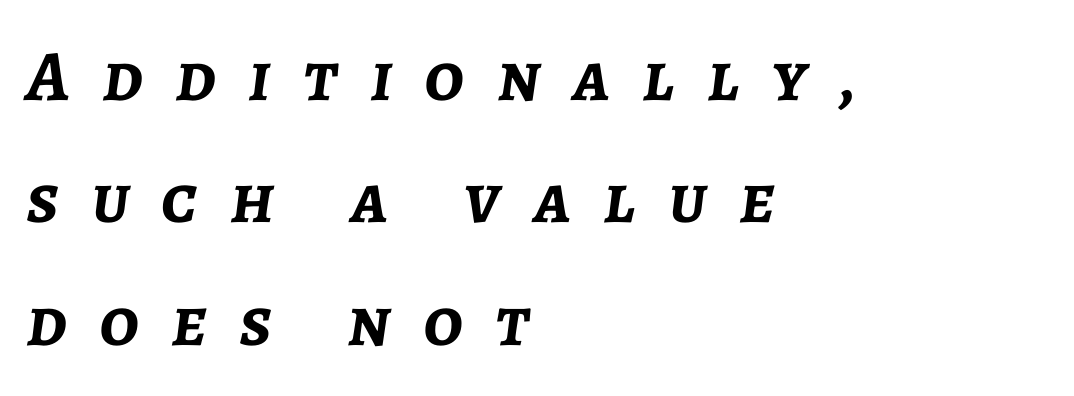
{"italic": "yes", "lean": "right", "slant_degrees": 7, "bold": "yes", "weight": "semibold", "width": "normal", "stroke_contrast": "low", "x_height": "medium", "monospaced": "no", "underline": "no", "align": "left", "line_spacing": "normal", "line_spacing_ratio": 1.7, "letter_spacing": "wide", "letter_spacing_em": 0.45, "glyph_px": 72}
